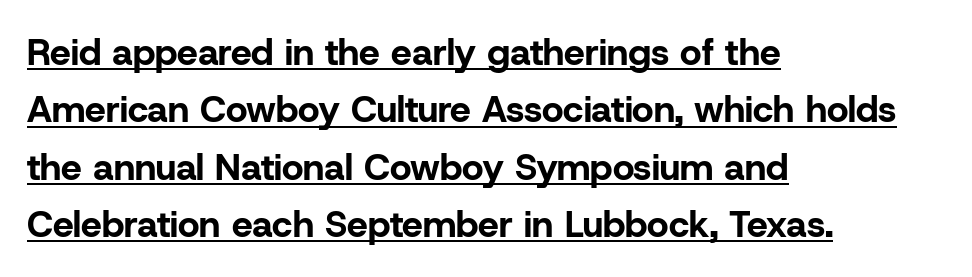
The image shows 37 px bold sans-serif type, upright; set left-aligned, normal line spacing (1.55x), normal letter spacing, underlined; low stroke contrast and a medium x-height.
